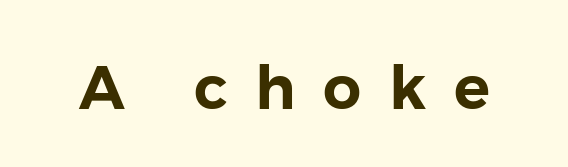
{"serif": "no", "italic": "no", "width": "normal", "stroke_contrast": "low", "x_height": "medium", "monospaced": "no", "underline": "no", "letter_spacing": "wide", "letter_spacing_em": 0.46, "glyph_px": 60}
